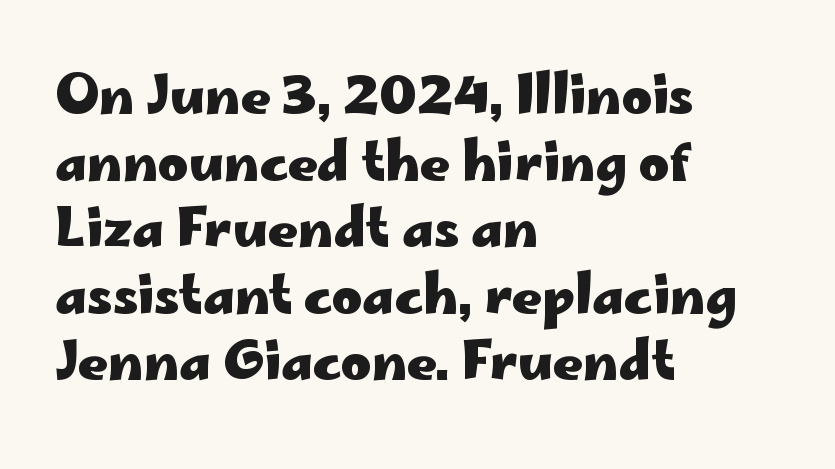
The font's upright variant was chosen for this text. The line texture is even and compact thanks to regular tracking. You'd pick this weight for a headline — it's a proper bold. The designer left line spacing at the default. Just letters on the line, the space beneath them empty.
